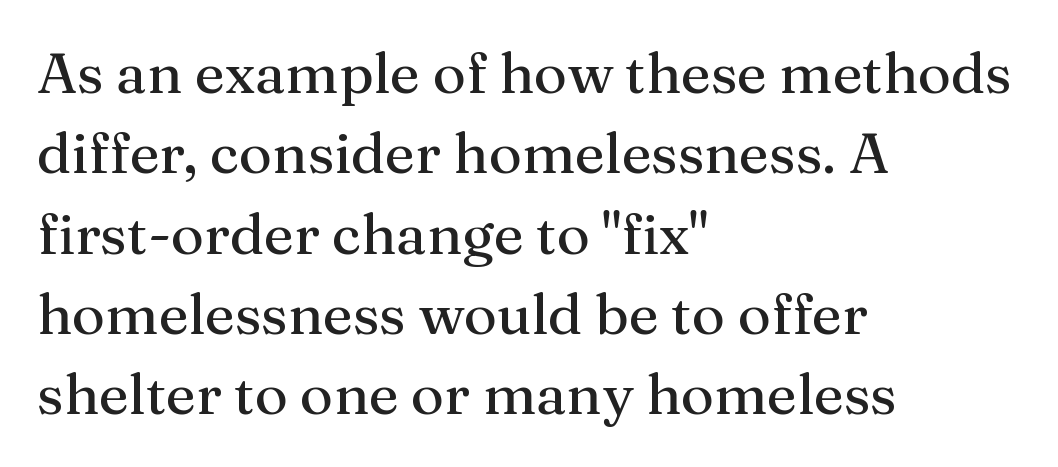
Q: Is the text italic (slanted)? A: No, it is upright.
Q: Is the typeface a serif or a sans-serif typeface? A: Serif.
Q: Is the text underlined? A: No.
Q: How is the paragraph aligned? A: Left-aligned.
Q: Is the spacing between letters normal or unusually wide? A: Normal.
Q: Is the spacing between lines tight, normal or loose? A: Normal.
Q: Width (condensed, normal, or wide)? A: Normal.
Q: Stroke contrast? A: Medium.
Q: x-height? A: Medium.
Q: Monospaced? A: No.
